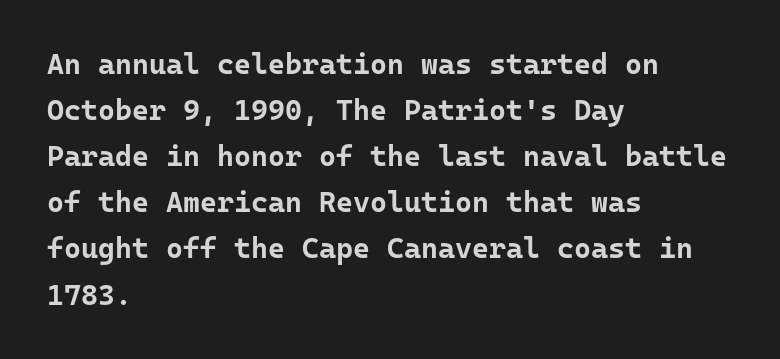
{"serif": "no", "italic": "no", "bold": "yes", "weight": "bold", "width": "normal", "stroke_contrast": "low", "x_height": "medium", "monospaced": "yes", "underline": "no", "align": "left", "line_spacing": "normal", "line_spacing_ratio": 1.59, "letter_spacing": "normal", "letter_spacing_em": 0.0, "glyph_px": 29}
